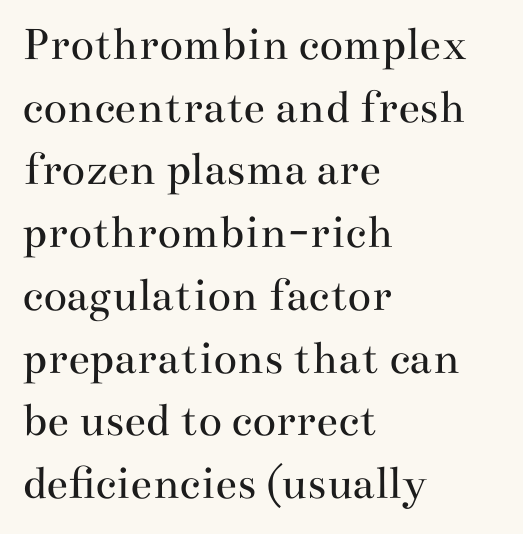
Q: Is the text bold? A: No.
Q: Is the text italic (slanted)? A: No, it is upright.
Q: Is the typeface a serif or a sans-serif typeface? A: Serif.
Q: Is the text underlined? A: No.
Q: How is the paragraph aligned? A: Left-aligned.
Q: Is the spacing between letters normal or unusually wide? A: Normal.
Q: Is the spacing between lines tight, normal or loose? A: Normal.
Q: Width (condensed, normal, or wide)? A: Wide.
Q: Stroke contrast? A: Medium.
Q: x-height? A: Small.
Q: Monospaced? A: No.
